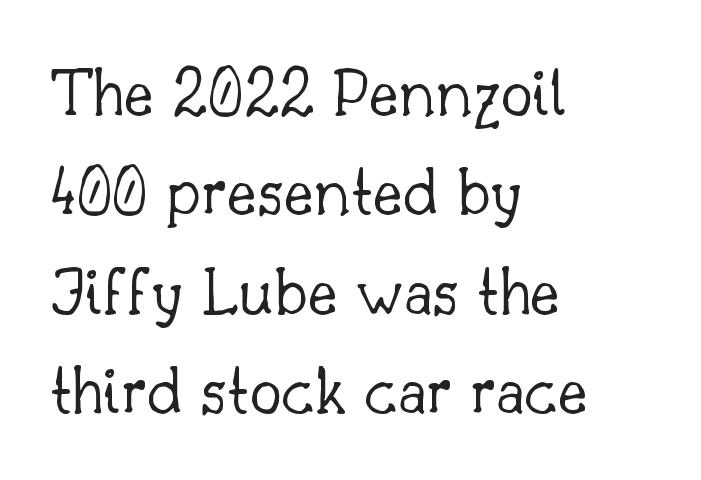
{"italic": "no", "bold": "no", "weight": "light", "width": "normal", "stroke_contrast": "low", "x_height": "small", "monospaced": "no", "underline": "no", "align": "left", "line_spacing": "normal", "line_spacing_ratio": 1.38, "letter_spacing": "normal", "letter_spacing_em": 0.0, "glyph_px": 72}
